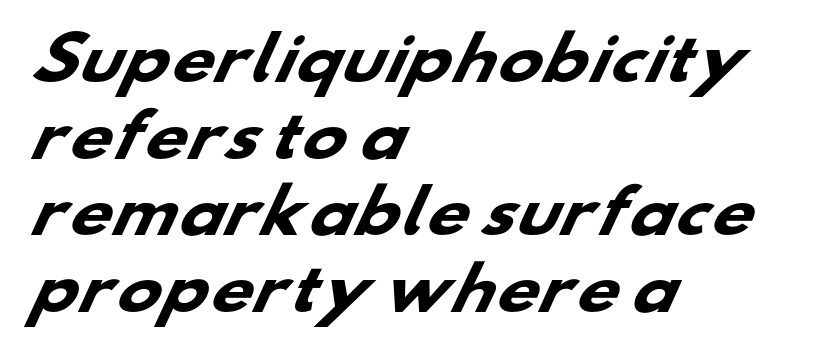
The image shows 59 px heavy, wide sans-serif type; set left-aligned, normal line spacing (1.3x), normal letter spacing, not underlined; low stroke contrast and a small x-height.
